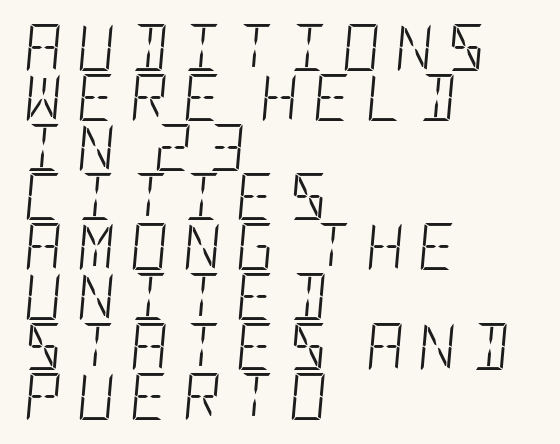
Q: Is the text bold? A: No.
Q: Is the text italic (slanted)? A: Yes, it leans right by about 5 degrees.
Q: Is the text underlined? A: No.
Q: How is the paragraph aligned? A: Left-aligned.
Q: Is the spacing between letters normal or unusually wide? A: Unusually wide.
Q: Is the spacing between lines tight, normal or loose? A: Tight.
Q: Width (condensed, normal, or wide)? A: Condensed.
Q: Stroke contrast? A: Low.
Q: x-height? A: Large.
